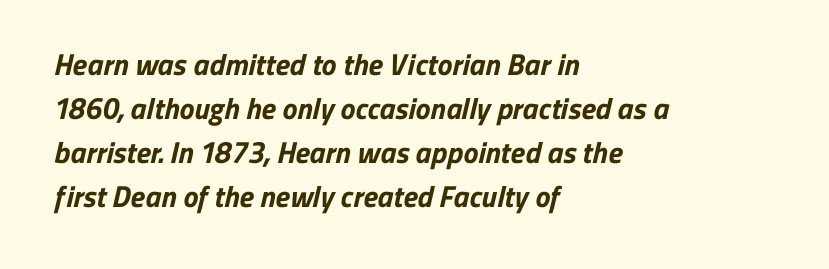
Q: Is the text bold? A: Yes.
Q: Is the typeface a serif or a sans-serif typeface? A: Sans-serif.
Q: Is the text underlined? A: No.
Q: How is the paragraph aligned? A: Left-aligned.
Q: Is the spacing between letters normal or unusually wide? A: Normal.
Q: Is the spacing between lines tight, normal or loose? A: Normal.
Q: Width (condensed, normal, or wide)? A: Normal.
Q: Stroke contrast? A: Low.
Q: x-height? A: Medium.
Q: Monospaced? A: No.
